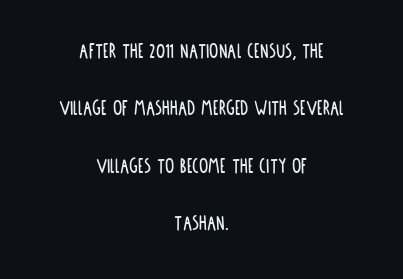
The image shows 23 px text type, upright; set centered, loose line spacing (2.5x), normal letter spacing, not underlined.
